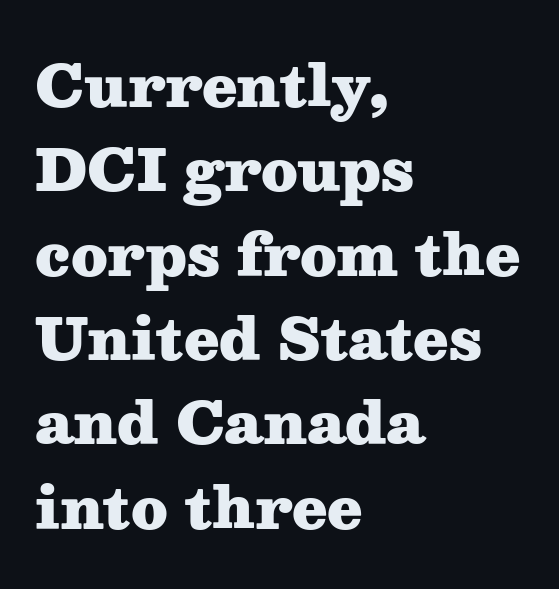
Summary of weight: heavy, a full bold. The passage shown has conventional tracking throughout. Upright lettering throughout. Summary of vertical rhythm: regular, with standard interline spacing. No word sits above an underline. The typesetter chose a ragged-right arrangement here.
